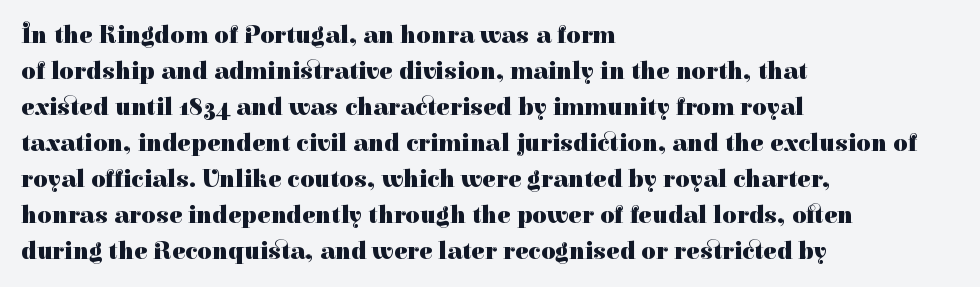
Q: Is the text bold? A: Yes.
Q: Is the text italic (slanted)? A: No, it is upright.
Q: Is the text underlined? A: No.
Q: How is the paragraph aligned? A: Left-aligned.
Q: Is the spacing between letters normal or unusually wide? A: Normal.
Q: Is the spacing between lines tight, normal or loose? A: Normal.
